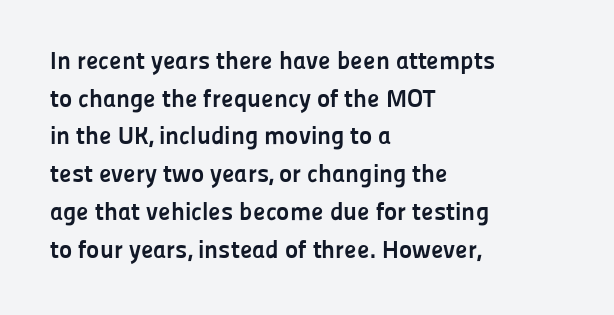
Q: Is the text bold? A: Yes.
Q: Is the text italic (slanted)? A: No, it is upright.
Q: Is the text underlined? A: No.
Q: How is the paragraph aligned? A: Left-aligned.
Q: Is the spacing between letters normal or unusually wide? A: Normal.
Q: Is the spacing between lines tight, normal or loose? A: Normal.
